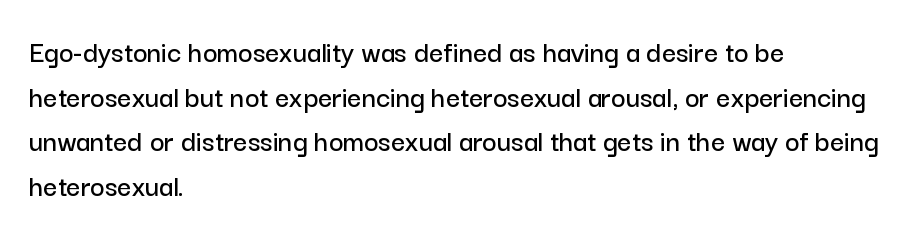
{"serif": "no", "italic": "no", "width": "normal", "stroke_contrast": "low", "x_height": "medium", "monospaced": "no", "underline": "no", "align": "left", "line_spacing": "normal", "line_spacing_ratio": 1.44, "letter_spacing": "normal", "letter_spacing_em": 0.0, "glyph_px": 31}
